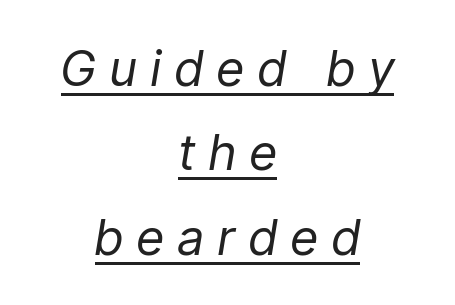
Is this a fixed-width face? No — the glyphs have proportional, varying widths. Leftover space on each line is divided equally before and after the words. Compared with a typical body face, this is equally light or lighter still. The passage shown is underscored from start to finish. The whole block is typeset with a tilt. Spacing between characters has been opened up far beyond the box default.
